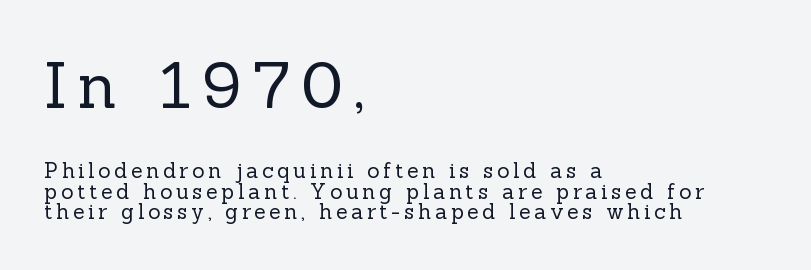
The image shows 63 px regular-weight serif type, upright; set left-aligned, tight line spacing (0.98x), not underlined; the first (top) block is 3.0x larger; a medium x-height.
